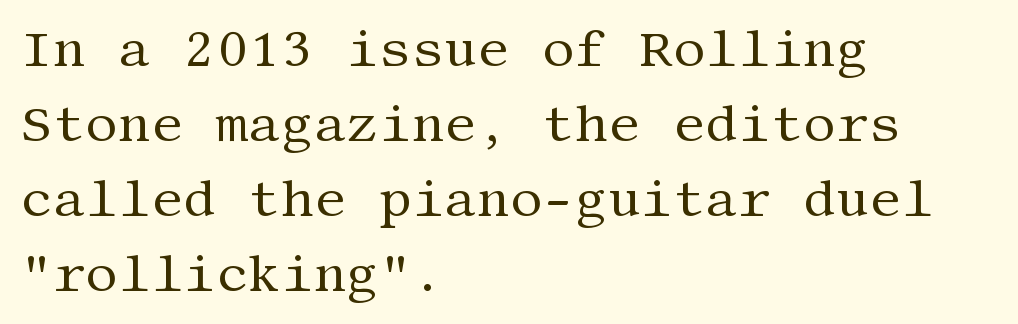
Ink coverage per letter is moderate at most. Unmarked baselines from the first word to the last. Small tapered or slab feet sit at the stroke ends, so this counts as serif. Leftover space on each line is placed entirely after the last word. Posture: straight, roman, zero tilt.
